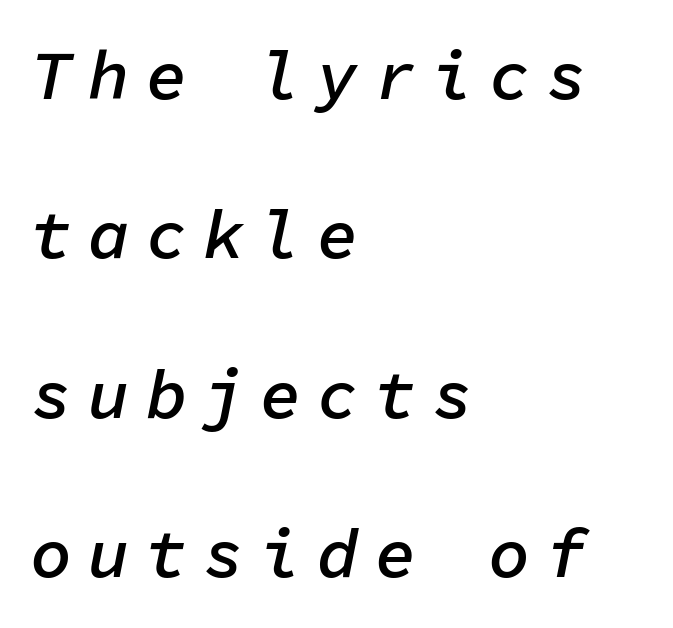
The rendering applies a slant to the glyphs. A typesetter would call this heavily tracked-out type. Set as a demibold, roughly 600 on the weight scale. The lines are spread far apart with generous leading. Horizontal alignment here is leftward, the default for most running prose. The passage shown is typed in a monospace face where columns stay perfectly aligned.
